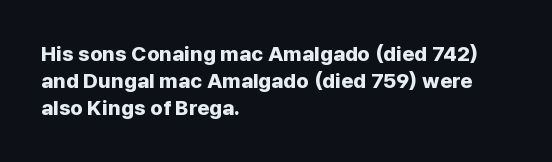
{"italic": "no", "bold": "yes", "underline": "no", "align": "left", "line_spacing": "normal", "line_spacing_ratio": 1.28, "letter_spacing": "normal", "letter_spacing_em": 0.0, "glyph_px": 21}
